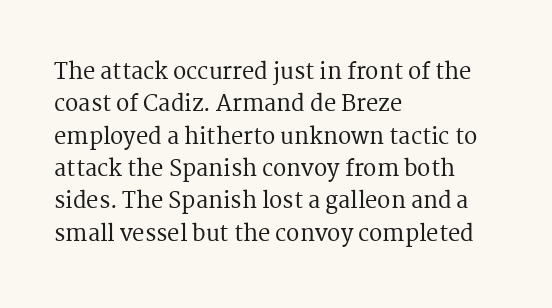
{"italic": "no", "underline": "no", "align": "left", "line_spacing": "normal", "line_spacing_ratio": 1.47, "letter_spacing": "normal", "letter_spacing_em": 0.0, "glyph_px": 22}
